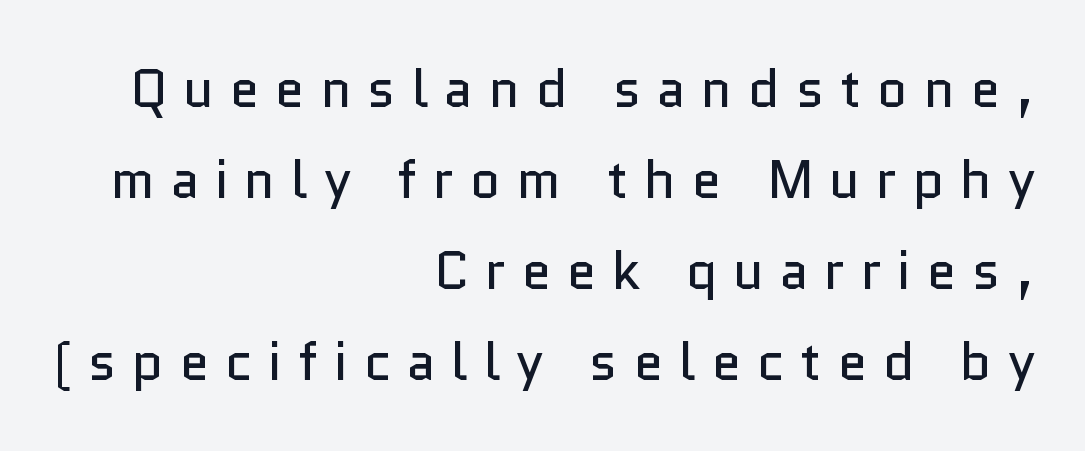
{"serif": "no", "italic": "no", "bold": "no", "weight": "regular", "width": "normal", "stroke_contrast": "low", "x_height": "medium", "monospaced": "no", "underline": "no", "align": "right", "line_spacing_ratio": 1.72, "letter_spacing": "wide", "letter_spacing_em": 0.3, "glyph_px": 53}
